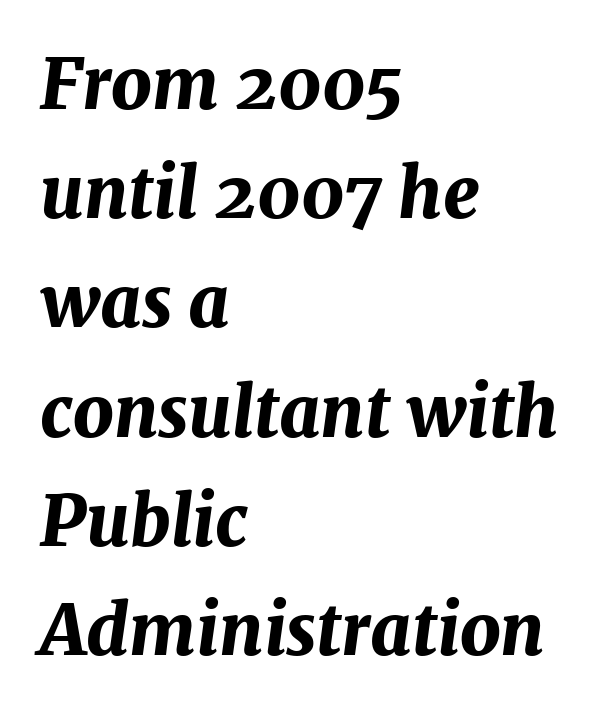
The image shows 70 px bold type, italic (leaning right); set left-aligned, normal line spacing (1.56x), normal letter spacing, not underlined; medium stroke contrast and a medium x-height.
